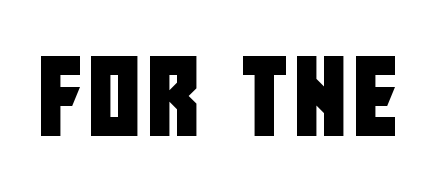
{"serif": "no", "width": "condensed", "stroke_contrast": "low", "x_height": "large", "monospaced": "no", "underline": "no", "glyph_px": 78}
